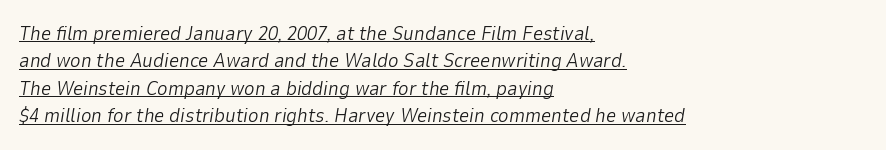
{"italic": "yes", "lean": "right", "slant_degrees": 9, "bold": "no", "underline": "yes", "align": "left", "line_spacing": "normal", "line_spacing_ratio": 1.37, "letter_spacing": "normal", "letter_spacing_em": 0.0, "glyph_px": 20}
